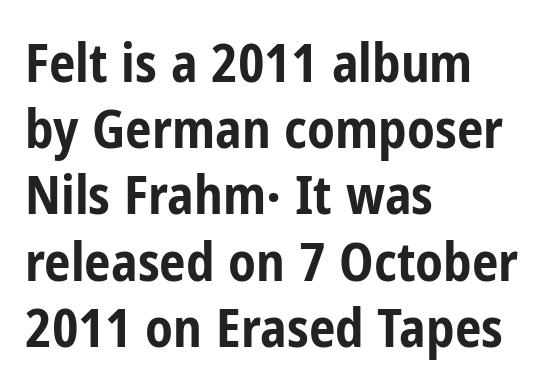
The image shows 53 px bold, condensed sans-serif type, upright; set left-aligned, normal line spacing (1.25x), normal letter spacing, not underlined; low stroke contrast and a medium x-height.
